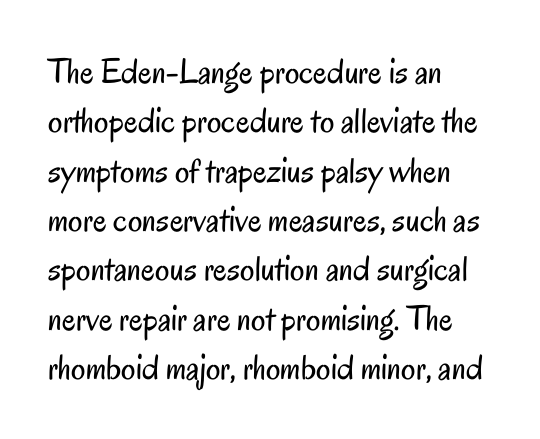
Q: Is the text bold? A: No.
Q: Is the text italic (slanted)? A: No, it is upright.
Q: Is the typeface a serif or a sans-serif typeface? A: Sans-serif.
Q: Is the text underlined? A: No.
Q: How is the paragraph aligned? A: Left-aligned.
Q: Is the spacing between letters normal or unusually wide? A: Normal.
Q: Is the spacing between lines tight, normal or loose? A: Normal.
Q: Width (condensed, normal, or wide)? A: Condensed.
Q: Stroke contrast? A: Low.
Q: x-height? A: Small.
Q: Monospaced? A: No.
